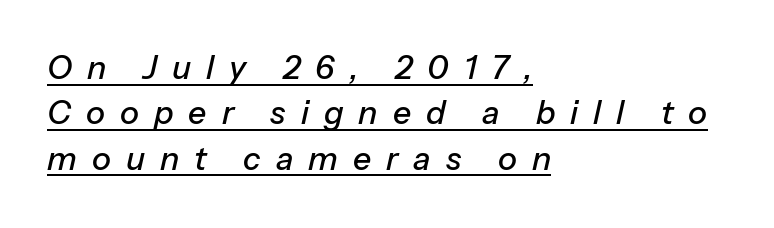
{"italic": "yes", "lean": "right", "slant_degrees": 13, "width": "normal", "stroke_contrast": "low", "x_height": "medium", "monospaced": "no", "underline": "yes", "align": "left", "line_spacing": "normal", "line_spacing_ratio": 1.42, "letter_spacing": "wide", "letter_spacing_em": 0.47, "glyph_px": 32}
